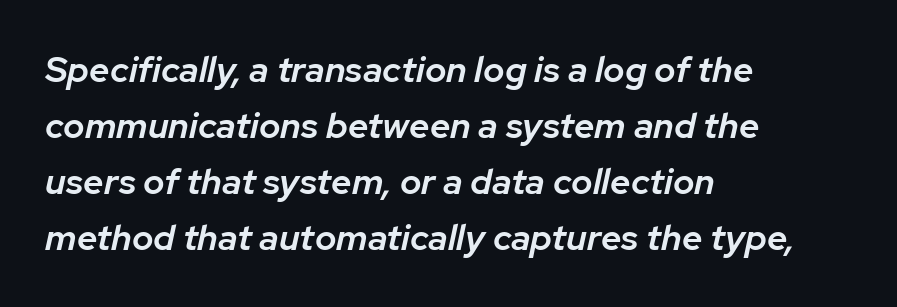
The image shows 36 px semibold type, italic (leaning right); set left-aligned, normal line spacing (1.56x), normal letter spacing, not underlined; low stroke contrast and a medium x-height.
